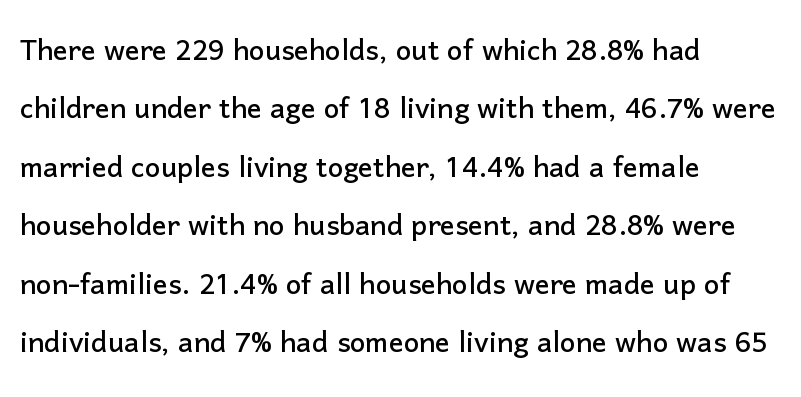
I'd call this a sans setting — the letters go barefoot. Each letter keeps its own natural width here, so spacing adapts to shape. Regular leading. Descender tails drop into unmarked territory. The letterforms sit shoulder to shoulder at normal distance. Notice how the stems are strictly vertical — no italics here.
